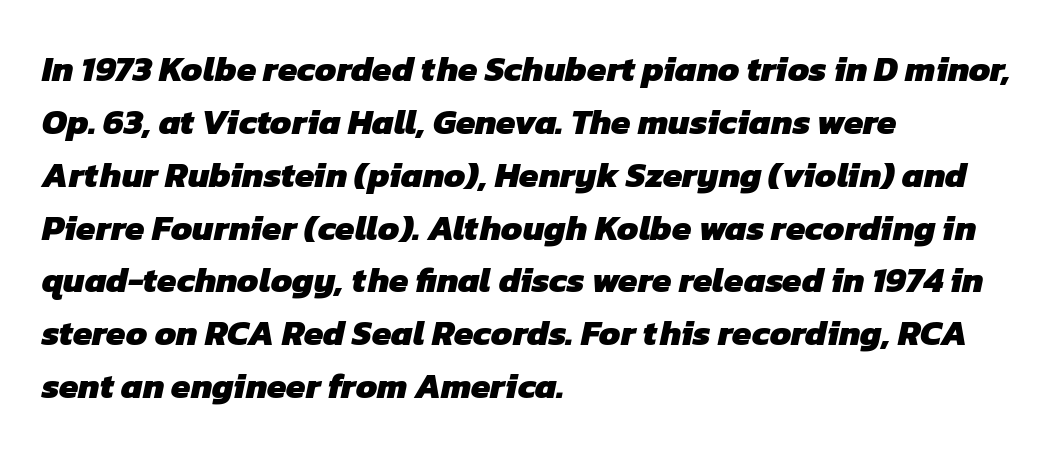
The image shows 35 px heavy sans-serif type; set left-aligned, normal line spacing (1.51x), normal letter spacing, not underlined; low stroke contrast and a medium x-height.
